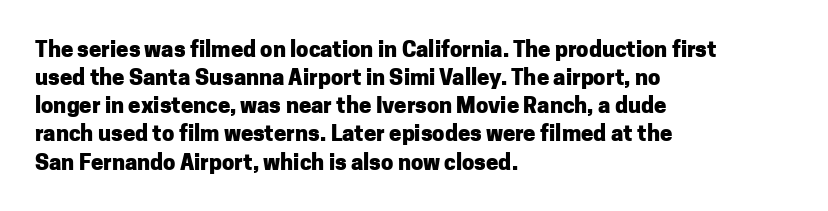
The passage is arranged the way most books set body copy — flush left. No word sits above an underline. Nobody touched the tracking dial on this one. Stroke thickness is high; the sample reads as a true bold.
